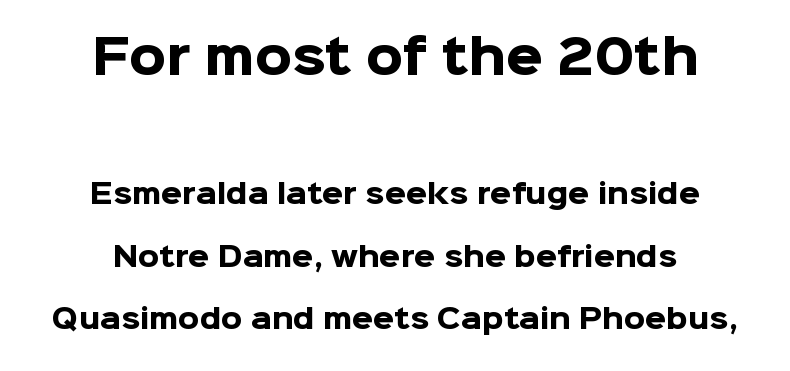
{"serif": "no", "italic": "no", "bold": "yes", "weight": "heavy", "width": "normal", "stroke_contrast": "low", "x_height": "medium", "monospaced": "no", "underline": "no", "align": "center", "line_spacing": "loose", "line_spacing_ratio": 2.31, "letter_spacing": "normal", "letter_spacing_em": 0.0, "larger_block": "first", "size_ratio": 1.74, "glyph_px": 47}
